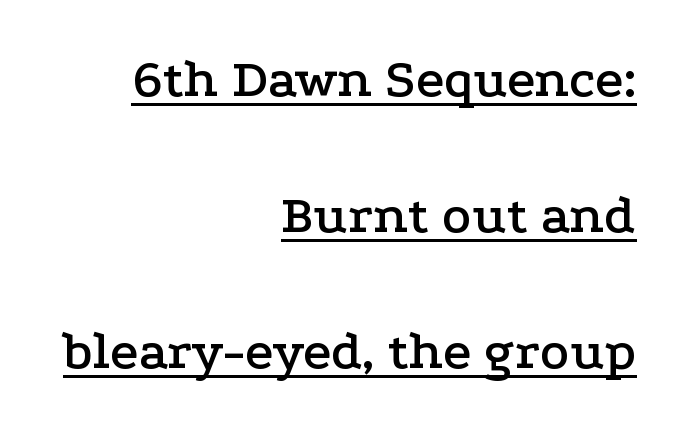
{"serif": "yes", "italic": "no", "width": "wide", "stroke_contrast": "low", "x_height": "medium", "monospaced": "no", "underline": "yes", "align": "right", "line_spacing": "loose", "line_spacing_ratio": 2.47, "letter_spacing": "normal", "letter_spacing_em": 0.0, "glyph_px": 55}
